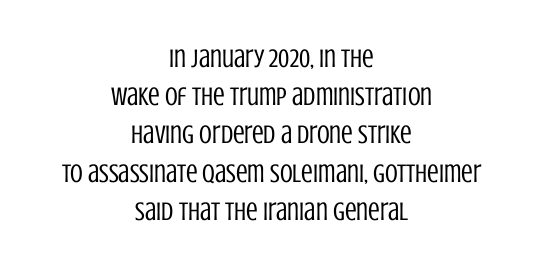
Vertical stems look standard width or narrower in stroke. Evenly set lines give the paragraph a standard silhouette. This rendering uses center alignment, leaving both contours irregular but symmetric. Do the letters lean? They stand straight. Does extra space separate the letters? No, they use regular spacing.
